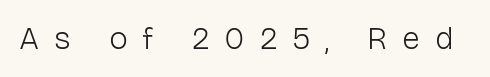
{"serif": "no", "italic": "no", "bold": "no", "weight": "light", "width": "normal", "stroke_contrast": "low", "x_height": "medium", "monospaced": "no", "underline": "no", "letter_spacing": "wide", "letter_spacing_em": 0.46, "glyph_px": 32}
